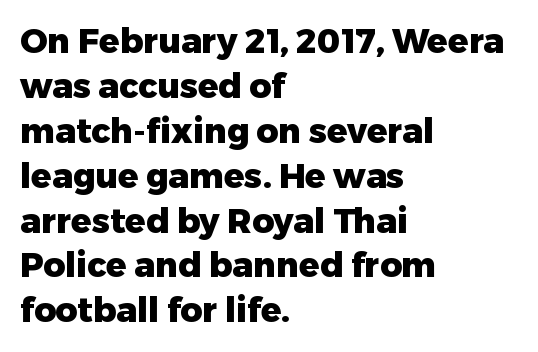
{"serif": "no", "italic": "no", "bold": "yes", "weight": "heavy", "width": "normal", "stroke_contrast": "low", "x_height": "medium", "monospaced": "no", "underline": "no", "align": "left", "line_spacing": "normal", "line_spacing_ratio": 1.32, "letter_spacing": "normal", "letter_spacing_em": 0.0, "glyph_px": 34}
